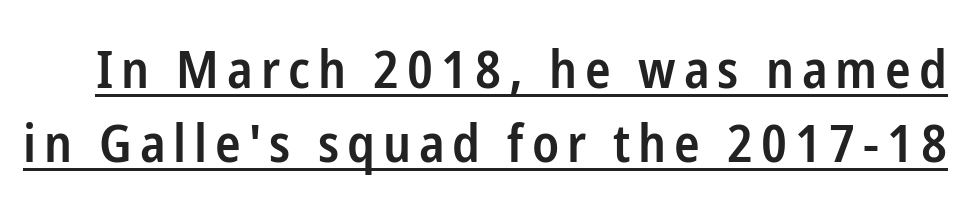
Posture: vertical. Nope, no serifs anywhere on these letters. Quick note: underline on. The space between consecutive lines is moderate. The passage shown is typed in a proportional face where columns would drift. Each glyph is drawn with semibold strokes, heavier than normal yet not fully bold.
